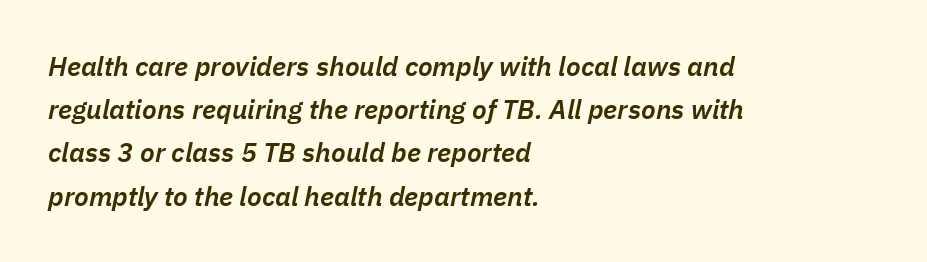
Q: Is the text bold? A: Semi-bold.
Q: Is the text italic (slanted)? A: Yes, it leans right by about 11 degrees.
Q: Is the text underlined? A: No.
Q: How is the paragraph aligned? A: Left-aligned.
Q: Is the spacing between letters normal or unusually wide? A: Normal.
Q: Is the spacing between lines tight, normal or loose? A: Normal.
